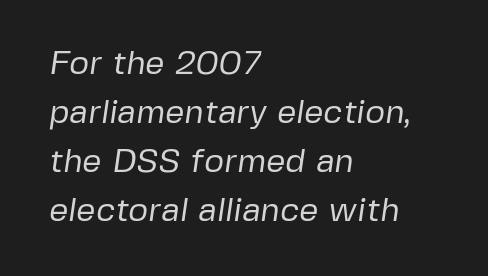
Typeset ragged right — the left edge is the straight one. Counters stay open thanks to moderate or lighter strokes. Unmarked baselines from the first word to the last. Short note: letters normally spaced. Regarding leading, the lines here are spaced in the standard way.
